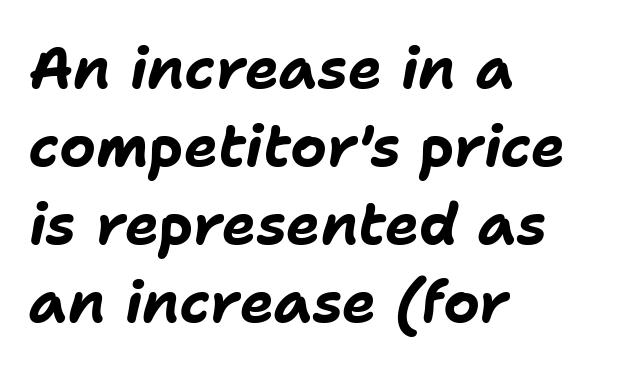
Q: Is the text bold? A: Yes.
Q: Is the text italic (slanted)? A: Yes, it leans right by about 11 degrees.
Q: Is the text underlined? A: No.
Q: How is the paragraph aligned? A: Left-aligned.
Q: Is the spacing between letters normal or unusually wide? A: Normal.
Q: Is the spacing between lines tight, normal or loose? A: Normal.
Q: Width (condensed, normal, or wide)? A: Normal.
Q: Stroke contrast? A: Low.
Q: x-height? A: Medium.
Q: Monospaced? A: No.
